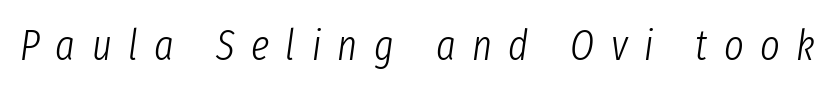
The passage shown leans; its letterforms are oblique. Varying glyph widths throughout — classic text-font behaviour. How are the letters spaced? Widely, with obvious added tracking. The characters are drawn with everyday or finer stroke widths.
